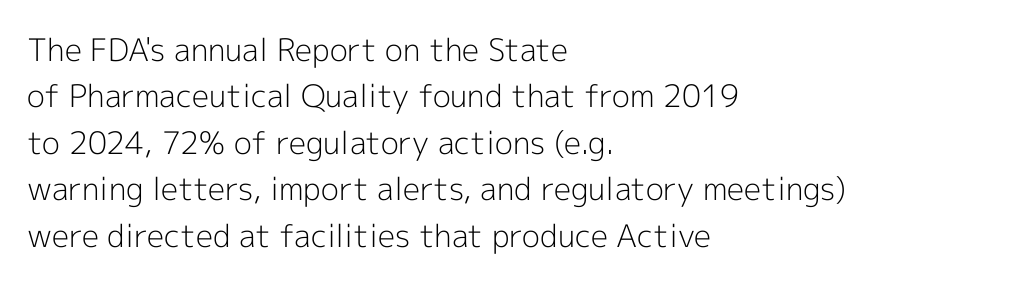
{"serif": "no", "italic": "no", "bold": "no", "weight": "light", "width": "normal", "x_height": "medium", "monospaced": "no", "underline": "no", "align": "left", "line_spacing": "normal", "line_spacing_ratio": 1.5, "letter_spacing": "normal", "letter_spacing_em": 0.0, "glyph_px": 31}
